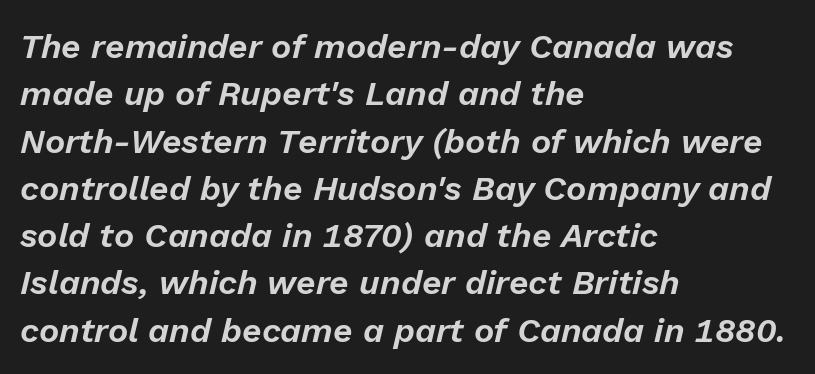
The ragged edge is on the right, which tells us the setting is flush left. Honestly, there is no underline to notice here at all. The lettering tilts uniformly, giving the passage an italic look. Compared with typical paragraphs, the rows here are spaced about the same. These lines are rendered in a variable-pitch font.
